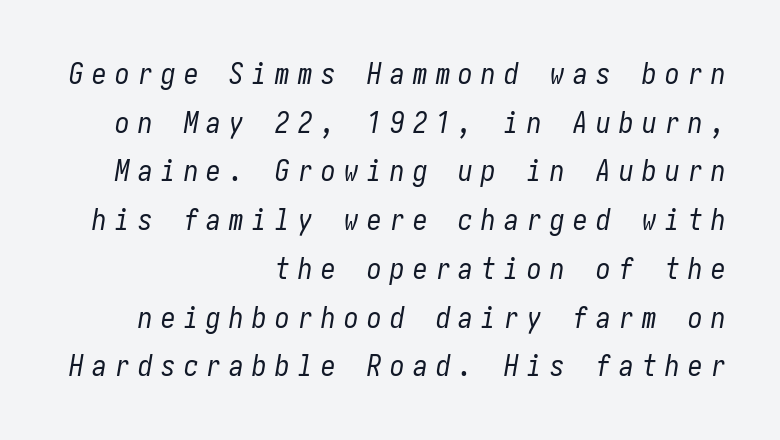
The image shows 29 px regular-weight, condensed type, italic (leaning right); set right-aligned, normal line spacing (1.68x), unusually wide letter spacing (+0.29 em), not underlined; low stroke contrast and a medium x-height.
